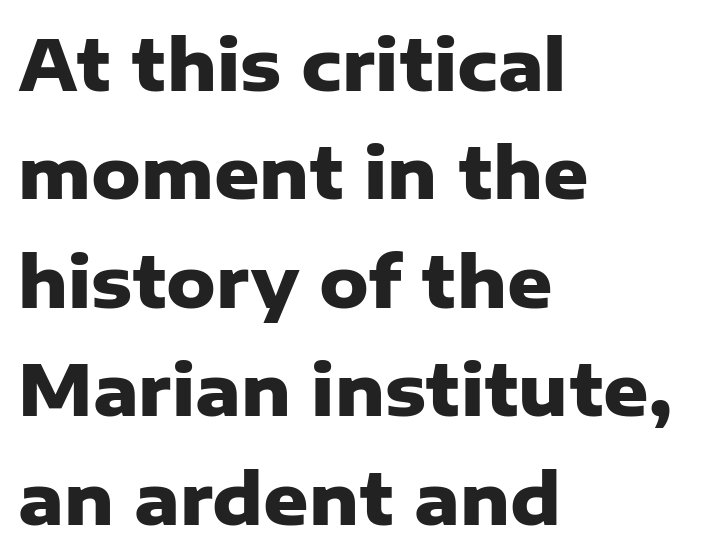
Q: Is the text bold? A: Yes.
Q: Is the text italic (slanted)? A: No, it is upright.
Q: Is the typeface a serif or a sans-serif typeface? A: Sans-serif.
Q: Is the text underlined? A: No.
Q: How is the paragraph aligned? A: Left-aligned.
Q: Is the spacing between letters normal or unusually wide? A: Normal.
Q: Is the spacing between lines tight, normal or loose? A: Normal.
Q: Width (condensed, normal, or wide)? A: Normal.
Q: Stroke contrast? A: Low.
Q: x-height? A: Medium.
Q: Monospaced? A: No.
